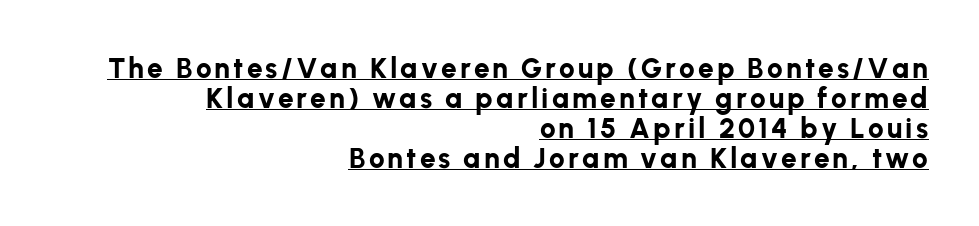
The image shows 28 px bold sans-serif type, upright; set right-aligned, tight line spacing (1.07x), underlined; low stroke contrast and a medium x-height.
